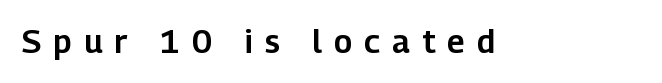
Q: Is the text italic (slanted)? A: No, it is upright.
Q: Is the typeface a serif or a sans-serif typeface? A: Sans-serif.
Q: Is the text underlined? A: No.
Q: Is the spacing between letters normal or unusually wide? A: Unusually wide.
Q: Width (condensed, normal, or wide)? A: Normal.
Q: Stroke contrast? A: Low.
Q: x-height? A: Medium.
Q: Monospaced? A: No.
